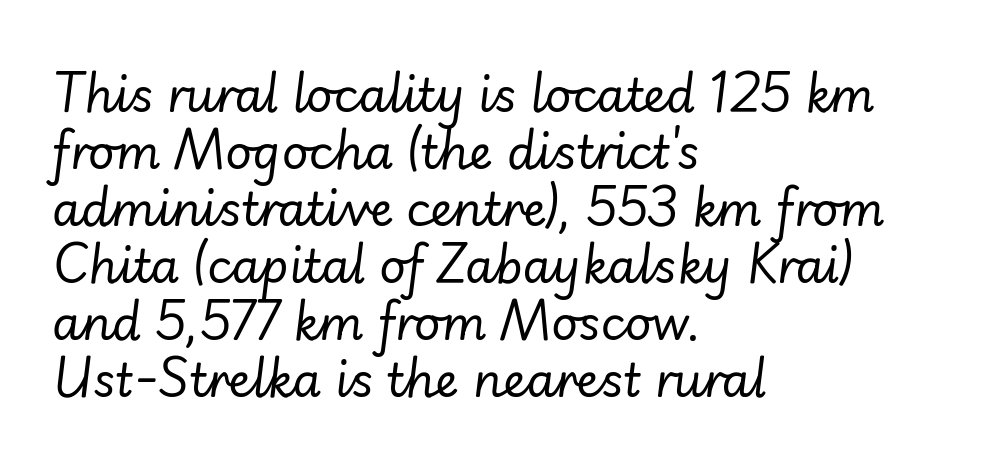
The image shows 46 px regular-weight type, italic (leaning right); set left-aligned, line spacing 1.24x, normal letter spacing, not underlined; low stroke contrast and a small x-height.
